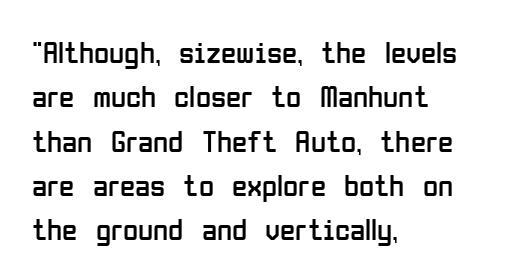
Q: Is the text bold? A: No.
Q: Is the text italic (slanted)? A: No, it is upright.
Q: Is the typeface a serif or a sans-serif typeface? A: Sans-serif.
Q: Is the text underlined? A: No.
Q: How is the paragraph aligned? A: Left-aligned.
Q: Is the spacing between letters normal or unusually wide? A: Normal.
Q: Is the spacing between lines tight, normal or loose? A: Normal.
Q: Width (condensed, normal, or wide)? A: Condensed.
Q: Stroke contrast? A: Low.
Q: x-height? A: Medium.
Q: Monospaced? A: No.
